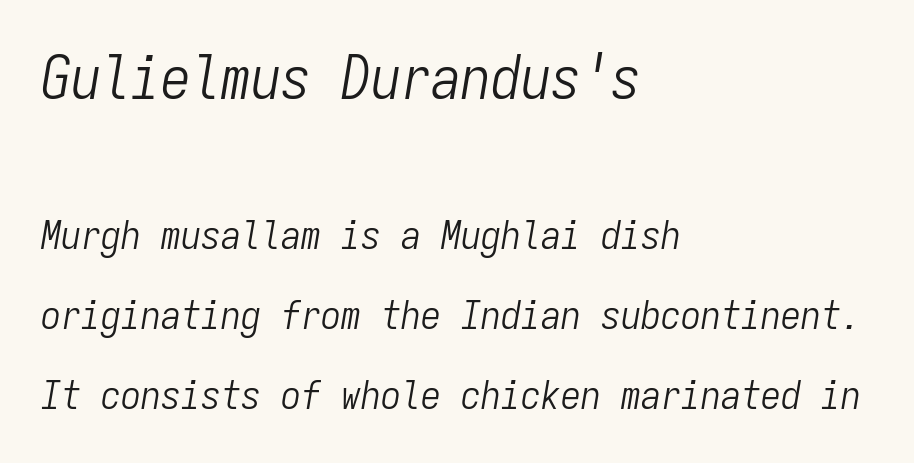
The image shows 60 px light, condensed type, italic (leaning right), monospaced; set left-aligned, loose line spacing (2.01x), normal letter spacing, not underlined; the first (top) block is 1.5x larger; low stroke contrast and a medium x-height.
